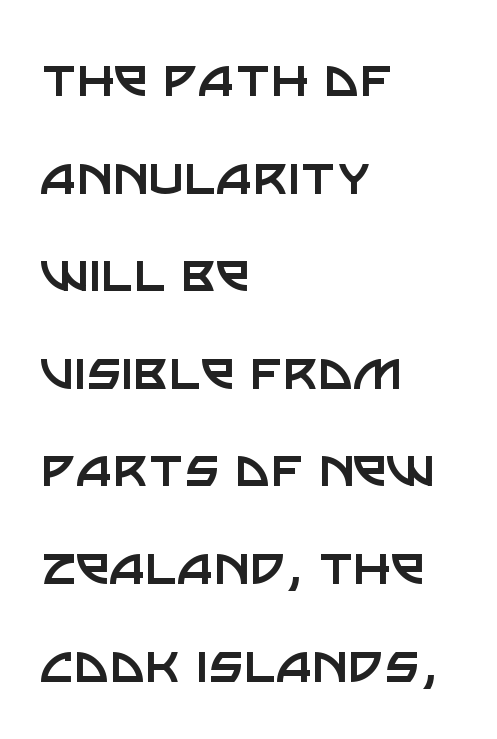
{"serif": "no", "italic": "no", "bold": "no", "weight": "regular", "width": "normal", "stroke_contrast": "low", "x_height": "large", "monospaced": "no", "underline": "no", "align": "left", "line_spacing": "normal", "line_spacing_ratio": 1.6, "letter_spacing": "normal", "letter_spacing_em": 0.0, "glyph_px": 61}
